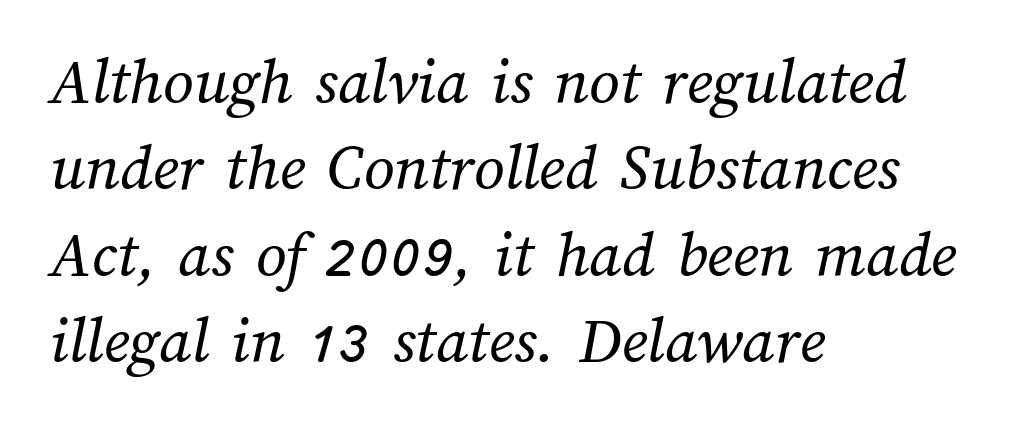
Q: Is the text bold? A: No.
Q: Is the text underlined? A: No.
Q: How is the paragraph aligned? A: Left-aligned.
Q: Is the spacing between letters normal or unusually wide? A: Normal.
Q: Is the spacing between lines tight, normal or loose? A: Normal.
Q: Width (condensed, normal, or wide)? A: Normal.
Q: Stroke contrast? A: Medium.
Q: x-height? A: Medium.
Q: Monospaced? A: No.
